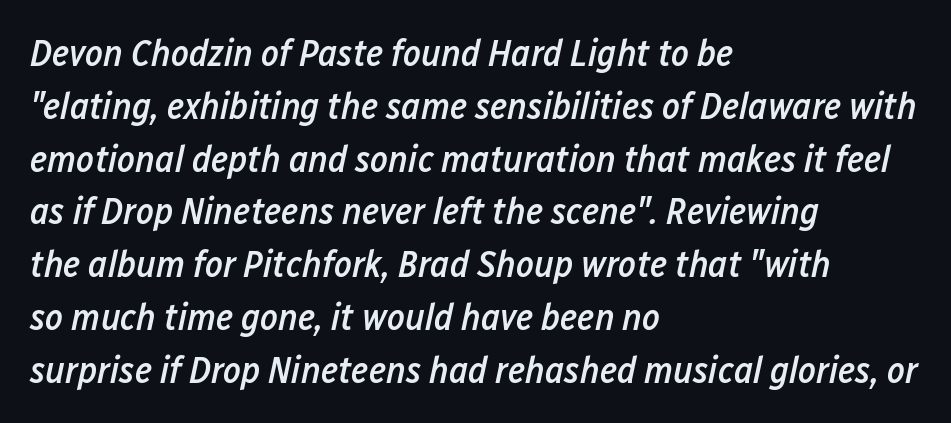
Observe the ordinary spacing: letters are neighbours, not strangers. What's the leading like? Ordinary, nothing unusual. Posture: slanted. Honestly, there is no underline to notice here at all. This rendering uses left alignment, leaving the right contour irregular.
